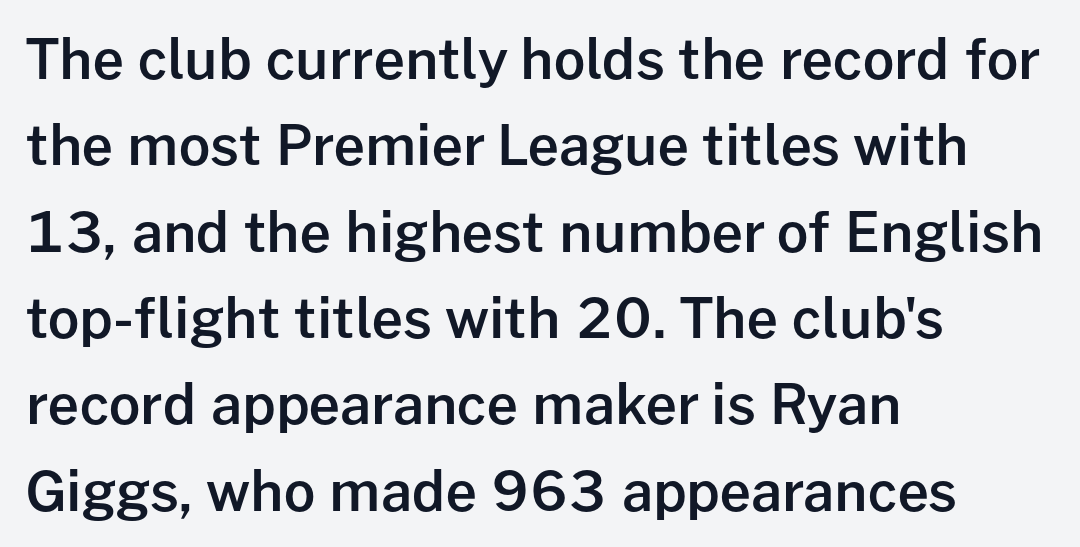
Q: Is the text bold? A: Semi-bold.
Q: Is the text italic (slanted)? A: No, it is upright.
Q: Is the typeface a serif or a sans-serif typeface? A: Sans-serif.
Q: Is the text underlined? A: No.
Q: How is the paragraph aligned? A: Left-aligned.
Q: Is the spacing between letters normal or unusually wide? A: Normal.
Q: Is the spacing between lines tight, normal or loose? A: Normal.
Q: Width (condensed, normal, or wide)? A: Normal.
Q: Stroke contrast? A: Low.
Q: x-height? A: Medium.
Q: Monospaced? A: No.
